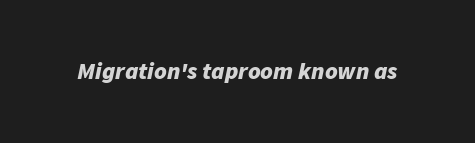
The image shows 24 px bold type, italic (leaning right); set normal letter spacing, not underlined.
